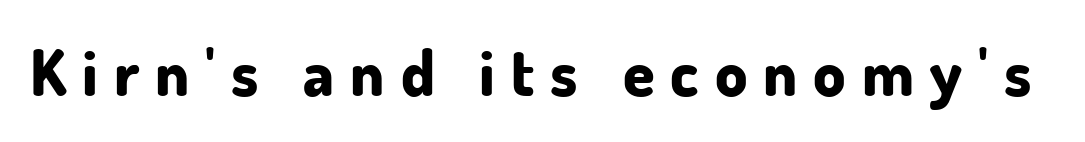
Substantial extra tracking has been applied to these lines. Weight check: bold — yes, fully. A typesetter would mark this as roman, not italic. Each letter keeps its own natural width here, so spacing adapts to shape.
